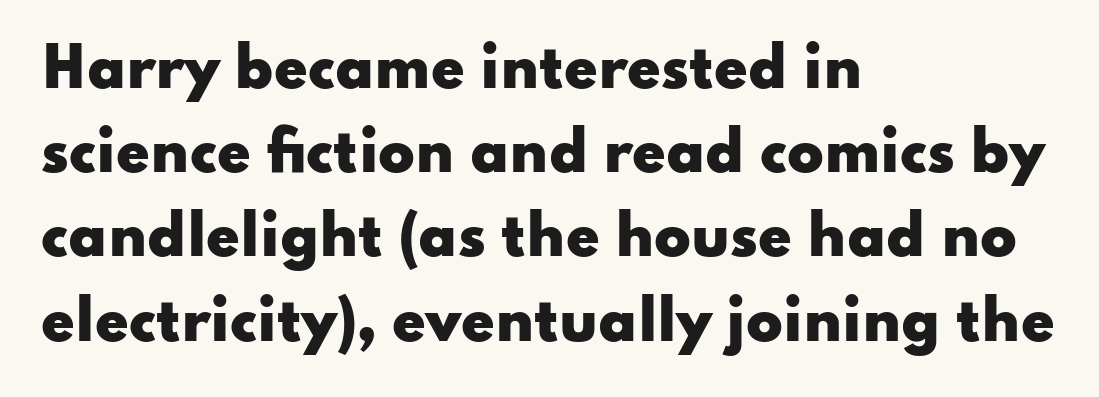
{"serif": "no", "italic": "no", "bold": "yes", "weight": "heavy", "width": "wide", "stroke_contrast": "low", "x_height": "small", "monospaced": "no", "underline": "no", "align": "left", "line_spacing": "normal", "line_spacing_ratio": 1.56, "letter_spacing": "normal", "letter_spacing_em": 0.0, "glyph_px": 54}
